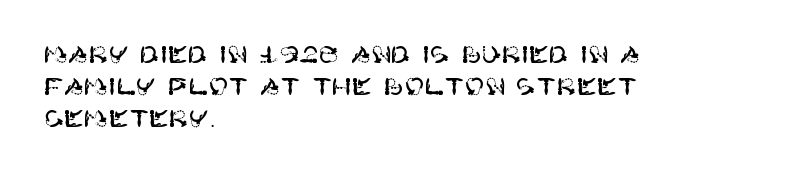
No italicization has been applied; the sample stays upright. The vertical gap from one line to the next is medium. Standard letterfit; no display-style spreading of the glyphs. The passage is arranged the way most books set body copy — flush left. Rule under the text: the space is simply empty.
